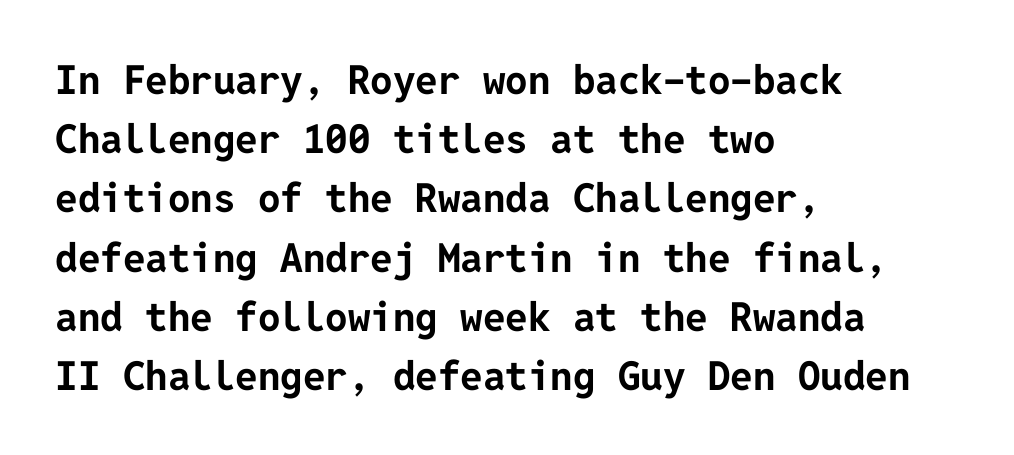
The image shows 40 px bold sans-serif type, upright; set left-aligned, normal line spacing (1.48x), normal letter spacing, not underlined; low stroke contrast and a medium x-height.
